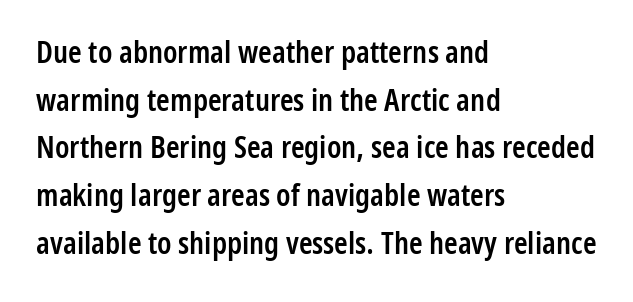
Q: Is the text bold? A: Semi-bold.
Q: Is the text italic (slanted)? A: No, it is upright.
Q: Is the typeface a serif or a sans-serif typeface? A: Sans-serif.
Q: Is the text underlined? A: No.
Q: How is the paragraph aligned? A: Left-aligned.
Q: Is the spacing between letters normal or unusually wide? A: Normal.
Q: Is the spacing between lines tight, normal or loose? A: Normal.
Q: Width (condensed, normal, or wide)? A: Condensed.
Q: Stroke contrast? A: Low.
Q: x-height? A: Medium.
Q: Monospaced? A: No.
